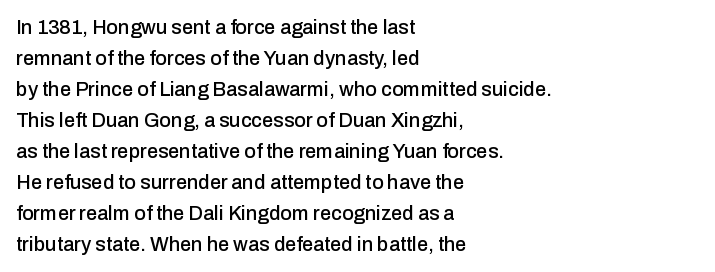
Layout note: lines flush left. Designer's note — italics off, roman on. The baseline area is clear. Reading down the column, the eye jumps a familiar distance to each next line. Default kerning and tracking; the words read as compact shapes.
